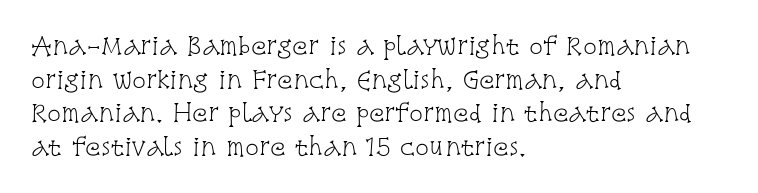
Q: Is the text bold? A: No.
Q: Is the text italic (slanted)? A: No, it is upright.
Q: Is the text underlined? A: No.
Q: How is the paragraph aligned? A: Left-aligned.
Q: Is the spacing between letters normal or unusually wide? A: Normal.
Q: Is the spacing between lines tight, normal or loose? A: Normal.
